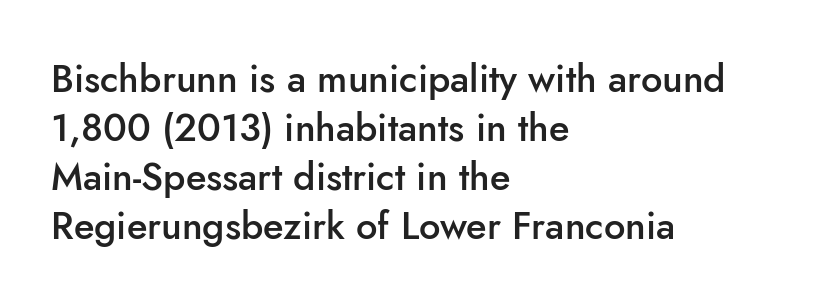
{"serif": "no", "italic": "no", "bold": "semi", "weight": "semibold", "width": "normal", "stroke_contrast": "low", "x_height": "small", "monospaced": "no", "underline": "no", "align": "left", "line_spacing": "normal", "line_spacing_ratio": 1.29, "letter_spacing": "normal", "letter_spacing_em": 0.0, "glyph_px": 38}
